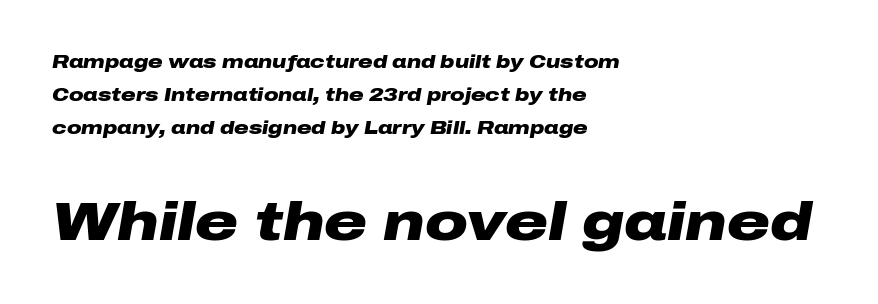
This sample uses an oblique cut, with every glyph tilted off the vertical. In CSS terms this would be text-align: left. Weight check: bold — yes, fully. Letter spacing: default. Top chunk: small. Bottom chunk: large.
